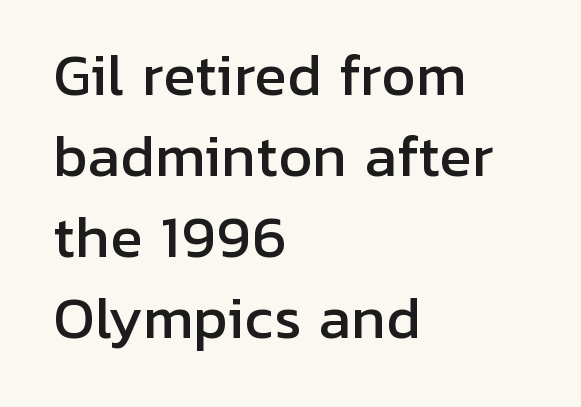
{"serif": "no", "italic": "no", "width": "normal", "stroke_contrast": "low", "x_height": "medium", "monospaced": "no", "underline": "no", "align": "left", "line_spacing": "normal", "line_spacing_ratio": 1.5, "letter_spacing": "normal", "letter_spacing_em": 0.0, "glyph_px": 54}
